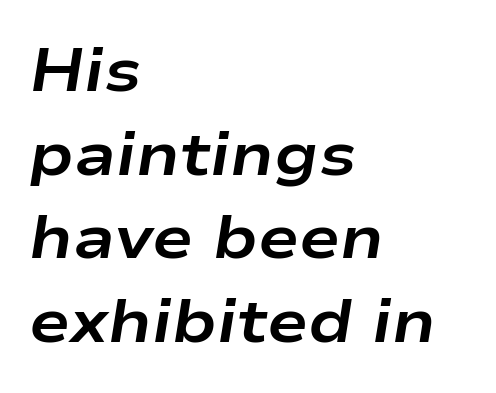
The image shows 61 px bold, wide type, italic (leaning right); set left-aligned, normal line spacing (1.37x), normal letter spacing, not underlined; low stroke contrast and a medium x-height.
